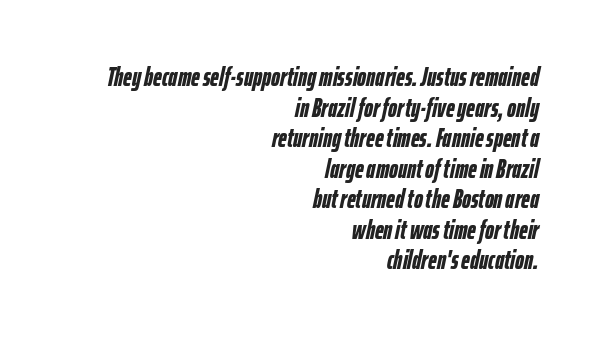
The image shows 27 px bold type, italic (leaning right); set right-aligned, tight line spacing (1.13x), normal letter spacing, not underlined.
